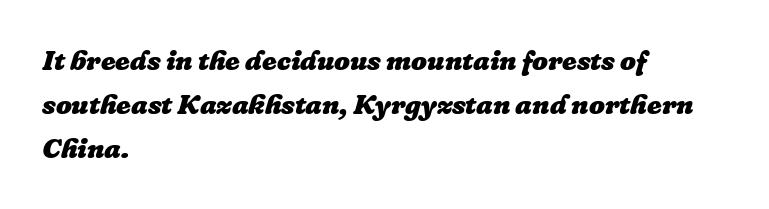
Q: Is the text bold? A: Yes.
Q: Is the text italic (slanted)? A: Yes, it leans right by about 16 degrees.
Q: Is the text underlined? A: No.
Q: How is the paragraph aligned? A: Left-aligned.
Q: Is the spacing between letters normal or unusually wide? A: Normal.
Q: Is the spacing between lines tight, normal or loose? A: Normal.
Q: Width (condensed, normal, or wide)? A: Normal.
Q: Stroke contrast? A: Low.
Q: x-height? A: Medium.
Q: Monospaced? A: No.
